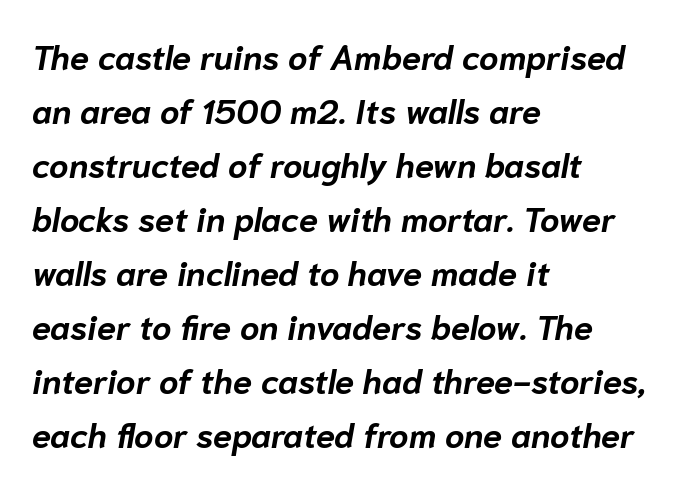
The paragraph has a hard left edge and a soft right edge. Words appear dense and cohesive because spacing is normal. The letters advance in unequal steps, a hallmark of proportional type. I'd describe the lettering as bold — thick and assertive. Notice how descenders clear the ascenders below comfortably — that's standard leading.
